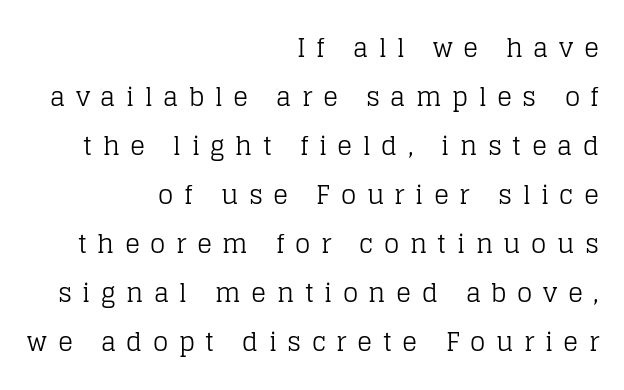
{"italic": "no", "bold": "no", "underline": "no", "align": "right", "line_spacing": "loose", "line_spacing_ratio": 1.96, "letter_spacing": "wide", "letter_spacing_em": 0.42, "glyph_px": 25}
